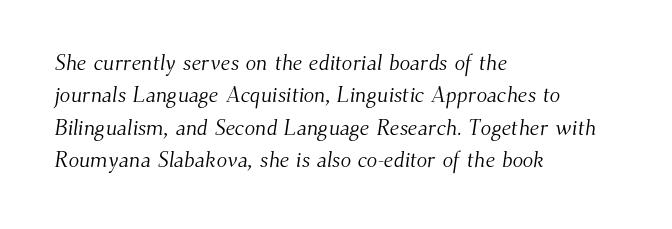
Stems and bowls with no extra thickness — not bold. The block of text has a typical density, with ordinary space between rows. Rule under the text: the space is simply empty. The tracking reads as untouched default to a designer's eye. A classic flush-left, rag-right setting is used for this passage.
